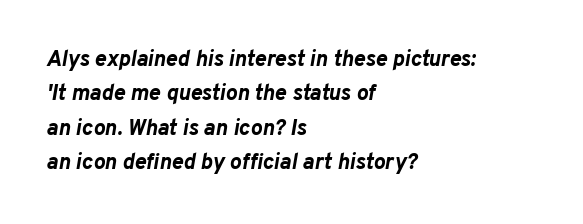
Q: Is the text bold? A: Yes.
Q: Is the text italic (slanted)? A: Yes, it leans right by about 10 degrees.
Q: Is the text underlined? A: No.
Q: How is the paragraph aligned? A: Left-aligned.
Q: Is the spacing between letters normal or unusually wide? A: Normal.
Q: Is the spacing between lines tight, normal or loose? A: Normal.
